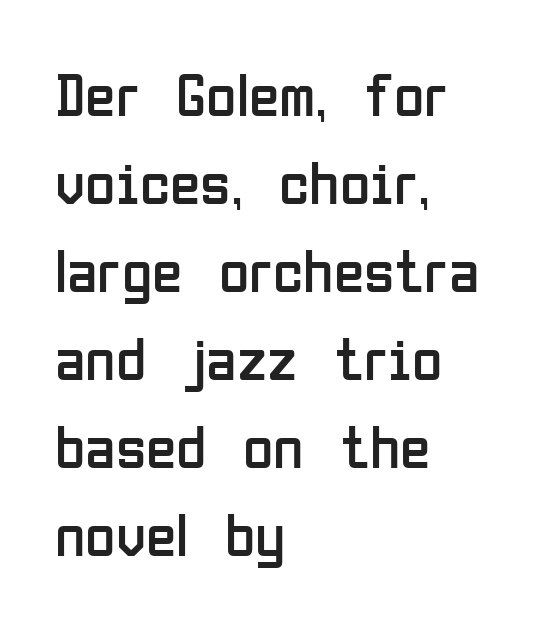
The image shows 62 px regular-weight, condensed sans-serif type, upright; set left-aligned, normal line spacing (1.42x), normal letter spacing, not underlined; low stroke contrast and a medium x-height.
